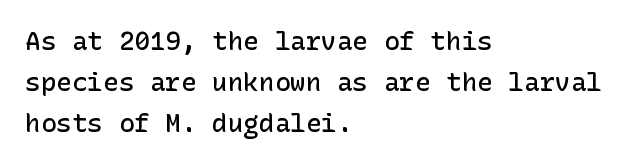
Caption: semibold face, moderately heavy strokes. Students, observe: this is what conventionally led text looks like. Quick note: not italic, upright. A bare baseline throughout the passage.
